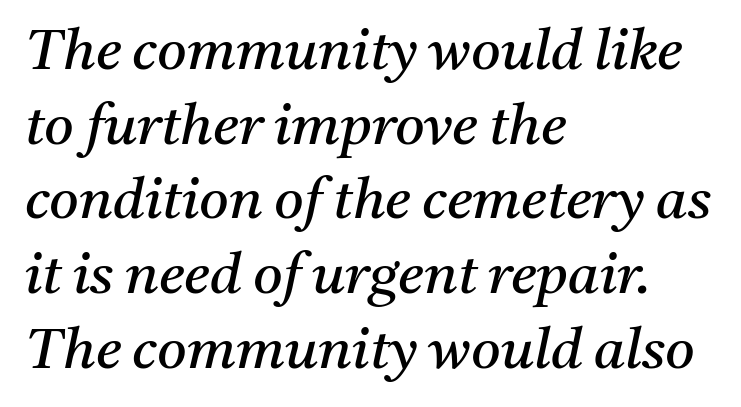
Q: Is the text bold? A: No.
Q: Is the text italic (slanted)? A: Yes, it leans right by about 11 degrees.
Q: Is the typeface a serif or a sans-serif typeface? A: Serif.
Q: Is the text underlined? A: No.
Q: How is the paragraph aligned? A: Left-aligned.
Q: Is the spacing between letters normal or unusually wide? A: Normal.
Q: Is the spacing between lines tight, normal or loose? A: Normal.
Q: Width (condensed, normal, or wide)? A: Normal.
Q: Stroke contrast? A: Medium.
Q: x-height? A: Medium.
Q: Monospaced? A: No.
